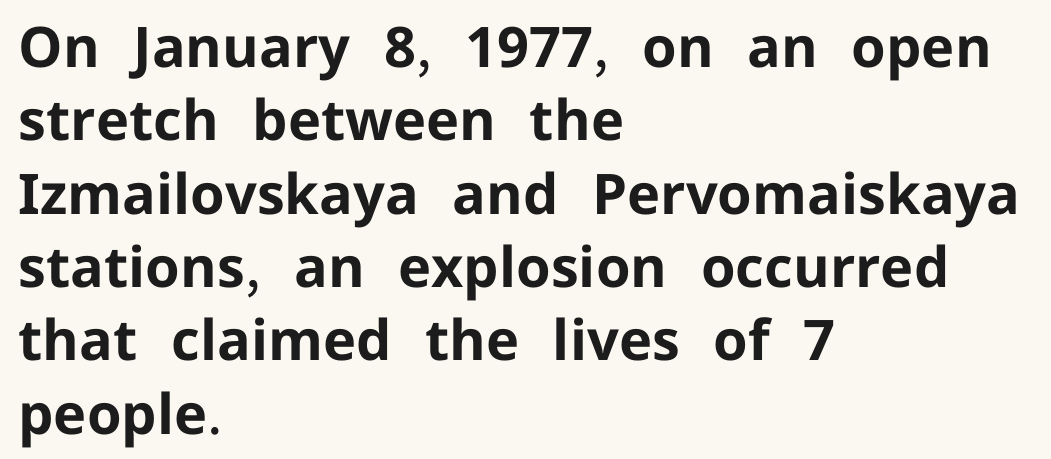
This rendering uses left alignment, leaving the right contour irregular. The font family rendered here belongs to the sans-serif group. The letters advance in unequal steps, a hallmark of proportional type. The rows are spaced the way most documents space them. Anything drawn beneath the words? Only blank space.
